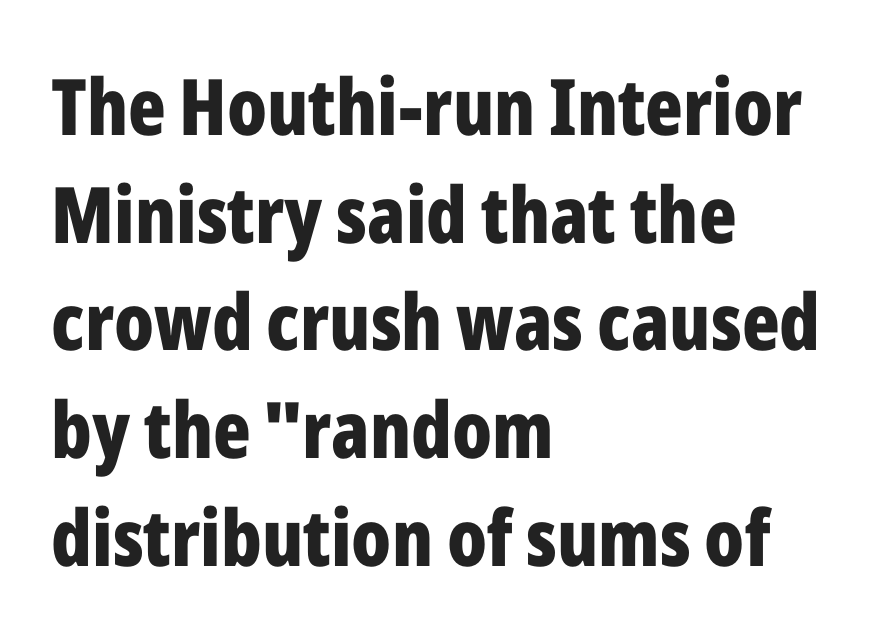
{"serif": "no", "italic": "no", "bold": "yes", "weight": "bold", "width": "condensed", "stroke_contrast": "low", "x_height": "medium", "monospaced": "no", "underline": "no", "align": "left", "line_spacing": "normal", "line_spacing_ratio": 1.38, "letter_spacing": "normal", "letter_spacing_em": 0.0, "glyph_px": 78}
